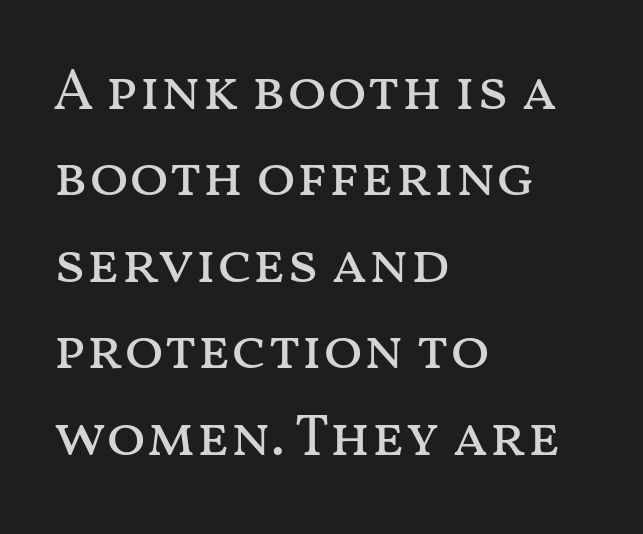
Think of a printed novel: that variable character pitch is what you see here. Line beginnings align vertically; line endings do not. The letters look calm and open, with moderate or lighter stems. The specimen omits any rule beneath the text block's lines.
